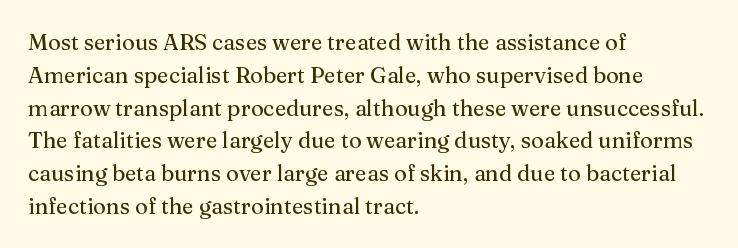
Q: Is the text italic (slanted)? A: No, it is upright.
Q: Is the text underlined? A: No.
Q: How is the paragraph aligned? A: Left-aligned.
Q: Is the spacing between letters normal or unusually wide? A: Normal.
Q: Is the spacing between lines tight, normal or loose? A: Normal.
